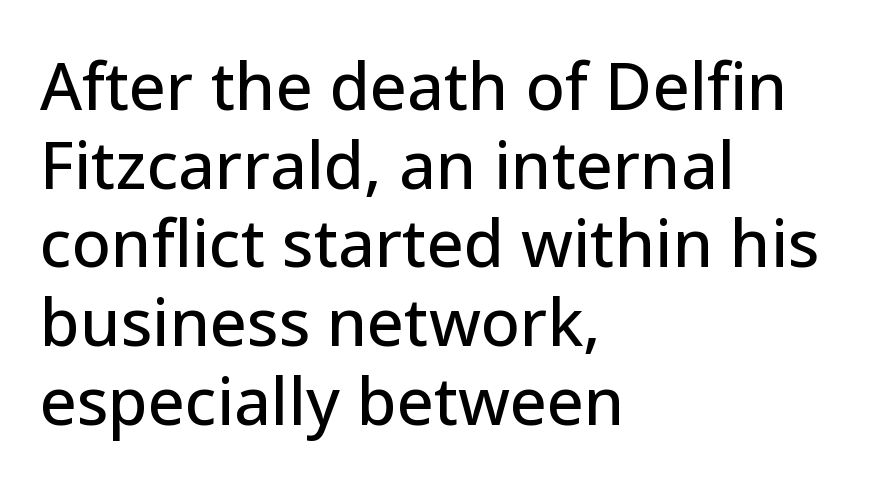
In terms of letterspacing, this is plain default setting. The typeface chosen for these lines omits serifs. Spacing verdict: proportional, widths tailored to each character. Layout note: lines flush left. Letters rest on an invisible, unmarked baseline. The letters stand straight up with perfectly vertical stems.
